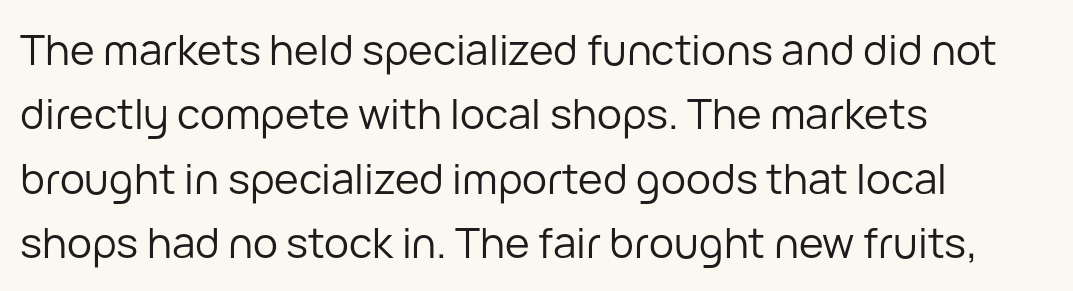
A typesetter would label this face a sans. The axis of the letterforms is exactly vertical. Horizontal alignment here is leftward, the default for most running prose. Quick note: underline off. The tracking reads as untouched default to a designer's eye. Baseline-to-baseline distance is the conventional proportion of letter height.
